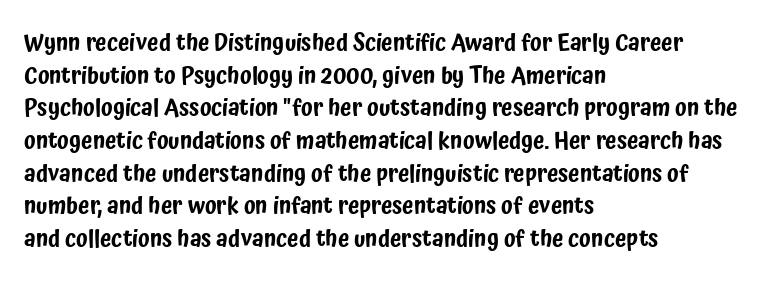
The image shows 23 px text type, upright; set left-aligned, normal line spacing (1.42x), normal letter spacing, not underlined.
